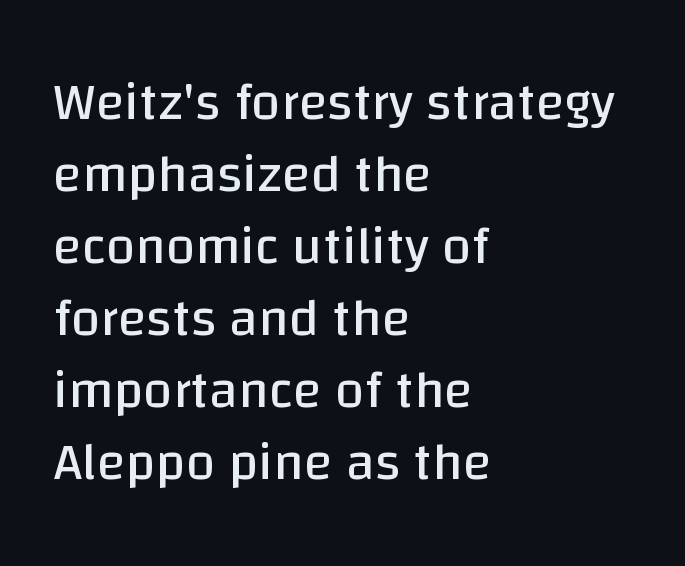
The image shows 53 px regular-weight sans-serif type, upright; set left-aligned, normal line spacing (1.36x), normal letter spacing, not underlined; low stroke contrast and a large x-height.
